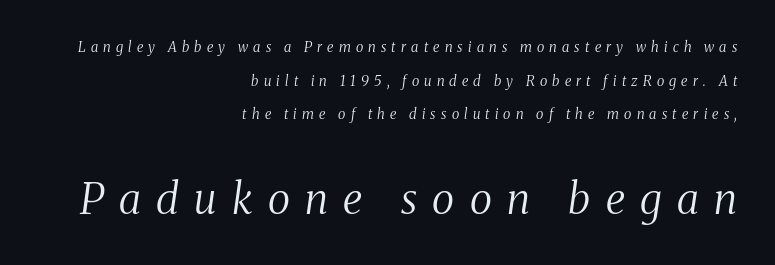
Character widths vary here, with narrow letters taking less room than wide ones. Slanted lettering throughout. Plain, unruled lines of type. No chunkiness to these letters — they're not bold. Interline gaps are noticeably wide in this sample. These lines are set flush right with a ragged left edge.
